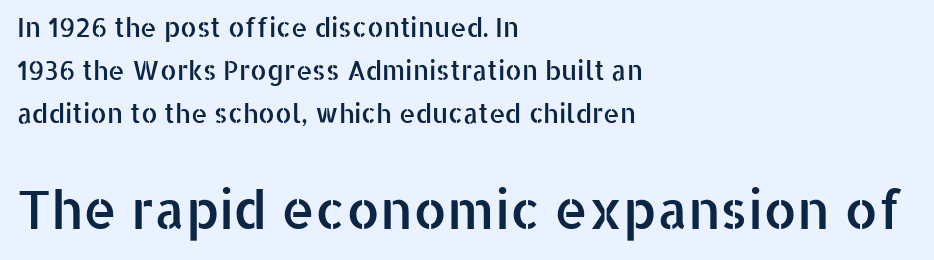
What kind of face is this? One without serifs — a sans. The specimen omits any rule beneath the text block's lines. Spacing verdict: proportional, widths tailored to each character. The space between consecutive lines is moderate. Caption: multi-line text, flush left, ragged right.
